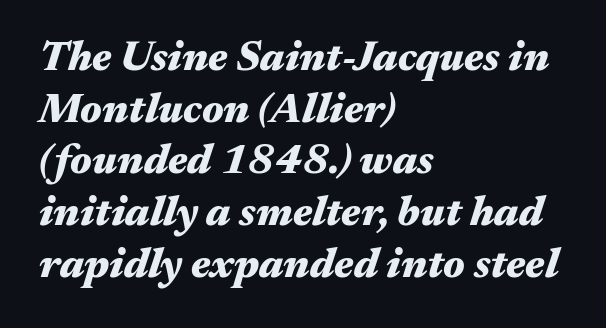
{"italic": "yes", "lean": "right", "slant_degrees": 17, "bold": "yes", "weight": "heavy", "width": "wide", "stroke_contrast": "medium", "x_height": "medium", "monospaced": "no", "underline": "no", "align": "left", "line_spacing_ratio": 1.23, "letter_spacing": "normal", "letter_spacing_em": 0.0, "glyph_px": 42}
